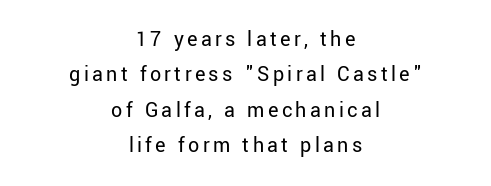
Vertical stems look standard width or narrower in stroke. Style check: upright. One-word summary of the alignment: center. Nobody drew a line under any word here. Evenly set lines give the paragraph a standard silhouette.
